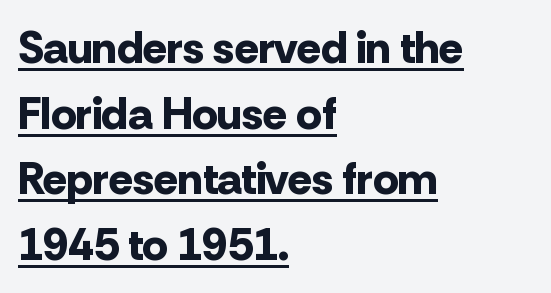
Q: Is the text bold? A: Yes.
Q: Is the text italic (slanted)? A: No, it is upright.
Q: Is the typeface a serif or a sans-serif typeface? A: Sans-serif.
Q: Is the text underlined? A: Yes.
Q: How is the paragraph aligned? A: Left-aligned.
Q: Is the spacing between letters normal or unusually wide? A: Normal.
Q: Is the spacing between lines tight, normal or loose? A: Normal.
Q: Width (condensed, normal, or wide)? A: Normal.
Q: Stroke contrast? A: Low.
Q: x-height? A: Medium.
Q: Monospaced? A: No.
